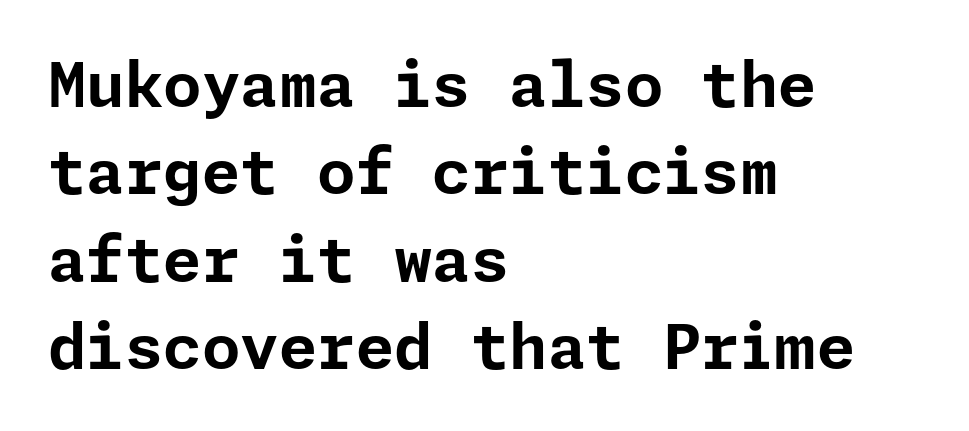
Q: Is the text bold? A: Yes.
Q: Is the text italic (slanted)? A: No, it is upright.
Q: Is the typeface a serif or a sans-serif typeface? A: Sans-serif.
Q: Is the text underlined? A: No.
Q: How is the paragraph aligned? A: Left-aligned.
Q: Is the spacing between letters normal or unusually wide? A: Normal.
Q: Is the spacing between lines tight, normal or loose? A: Normal.
Q: Width (condensed, normal, or wide)? A: Normal.
Q: Stroke contrast? A: Low.
Q: x-height? A: Medium.
